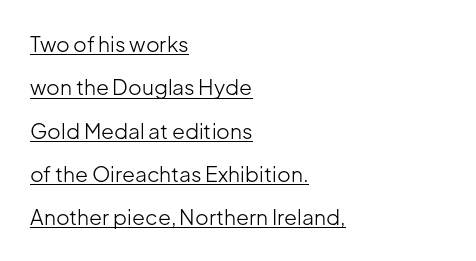
Compared with typical paragraphs, the rows here are farther apart. The rag falls on the right side of this text block. Every character sits straight up, as roman type does. Weight: not bold — regular or lighter. Nothing unusual about the tracking: characters are spaced as the font intends. The specimen includes a rule beneath the text block's lines.
